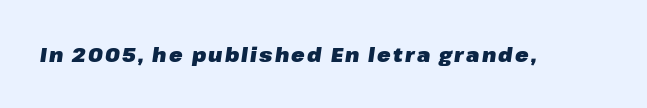
{"italic": "yes", "lean": "right", "slant_degrees": 8, "bold": "yes", "underline": "no", "glyph_px": 20}
